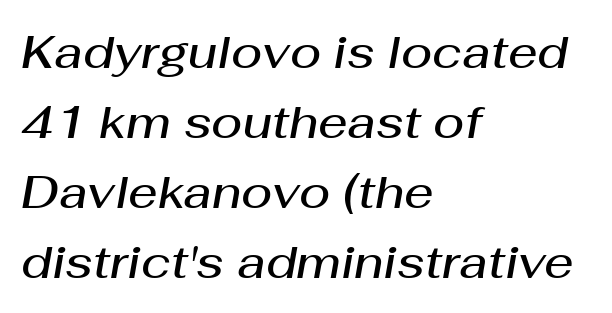
{"italic": "yes", "lean": "right", "slant_degrees": 10, "bold": "semi", "weight": "semibold", "width": "normal", "stroke_contrast": "medium", "x_height": "medium", "monospaced": "no", "underline": "no", "align": "left", "line_spacing": "normal", "line_spacing_ratio": 1.52, "letter_spacing": "normal", "letter_spacing_em": 0.0, "glyph_px": 46}
